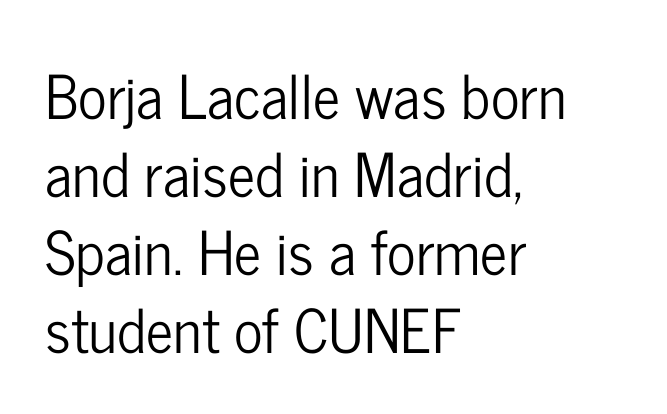
The image shows 60 px condensed sans-serif type, upright; set left-aligned, normal line spacing (1.3x), normal letter spacing, not underlined; low stroke contrast and a medium x-height.
